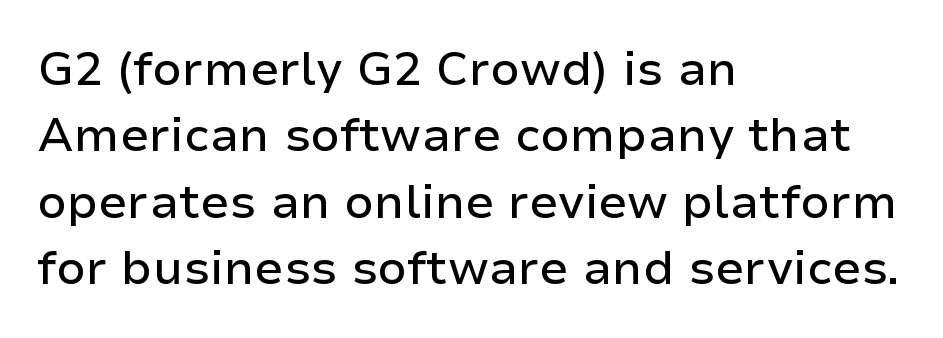
Q: Is the text italic (slanted)? A: No, it is upright.
Q: Is the typeface a serif or a sans-serif typeface? A: Sans-serif.
Q: Is the text underlined? A: No.
Q: How is the paragraph aligned? A: Left-aligned.
Q: Is the spacing between letters normal or unusually wide? A: Normal.
Q: Is the spacing between lines tight, normal or loose? A: Normal.
Q: Width (condensed, normal, or wide)? A: Normal.
Q: Stroke contrast? A: Low.
Q: x-height? A: Medium.
Q: Monospaced? A: No.
